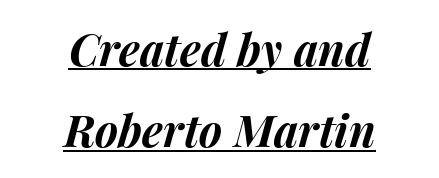
The image shows 44 px bold type, italic (leaning right); set centered, line spacing 1.85x, normal letter spacing, underlined; medium stroke contrast and a medium x-height.
